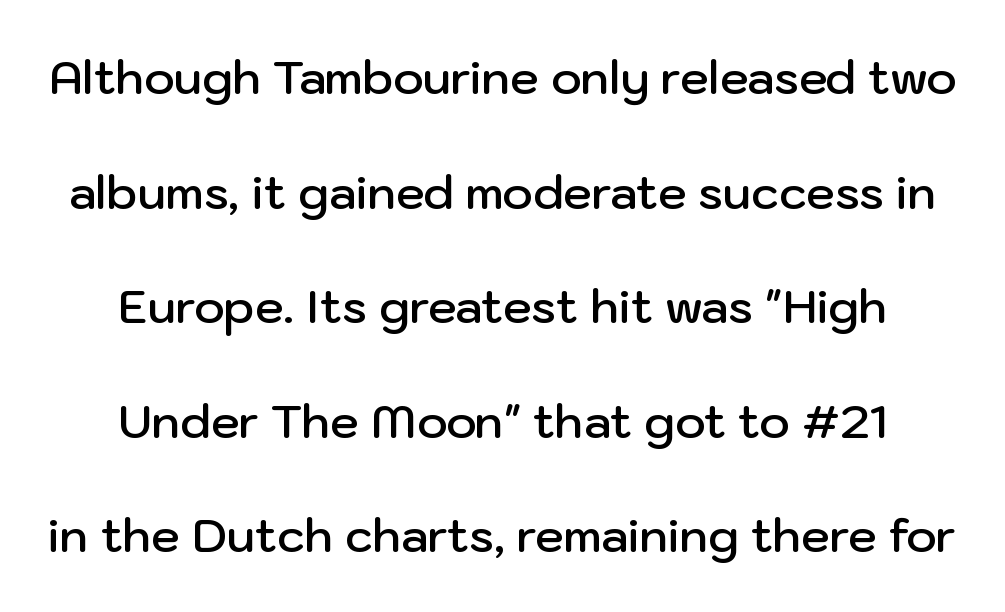
Decoration check: the copy has no underline. The lettering stays uniformly vertical, giving the passage a roman look. This is sans-serif lettering, the kind often seen on screens and signage. These lines keep a tight, regular rhythm from letter to letter. The letters advance in unequal steps, a hallmark of proportional type. The line-height multiplier appears high, well above default.
